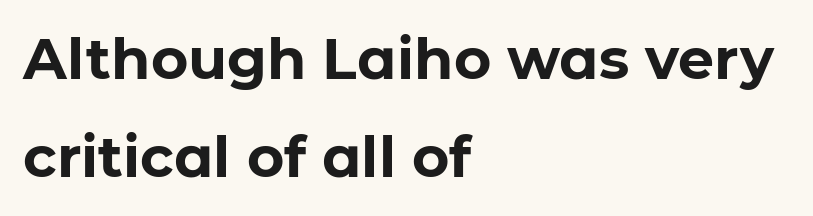
The setting favours the left margin, as ordinary paragraphs usually do. A bare baseline throughout the passage. Letter spacing: default. Posture: vertical.
